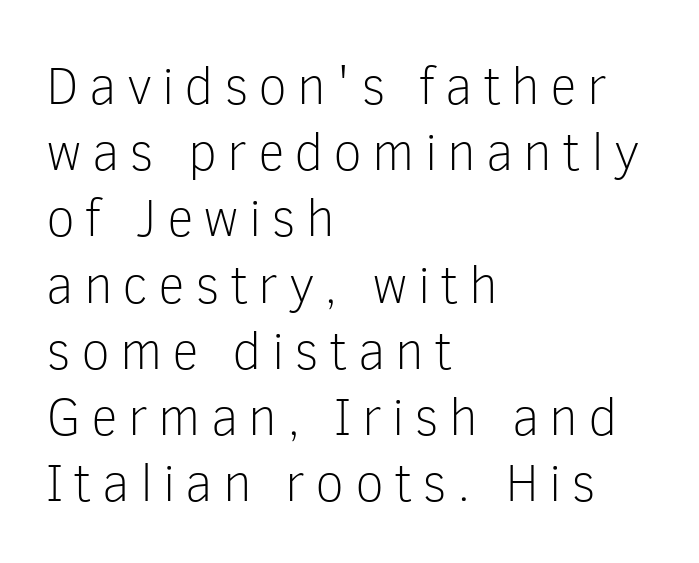
{"serif": "no", "italic": "no", "bold": "no", "weight": "light", "width": "normal", "stroke_contrast": "low", "x_height": "medium", "monospaced": "no", "underline": "no", "align": "left", "line_spacing": "normal", "line_spacing_ratio": 1.25, "glyph_px": 53}
